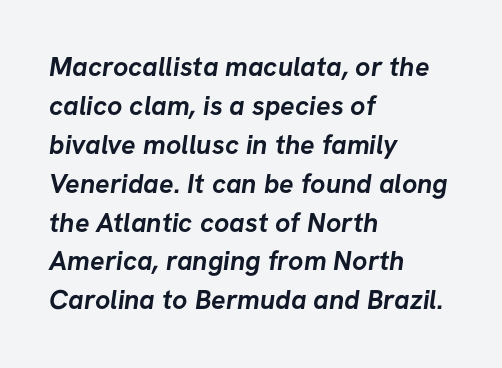
Check the space under the baseline: it is left empty. These lines sit exactly where default settings would place them. Its strokes are broad and dark, the hallmark of bold type. The compositor pushed each line to the left boundary.
